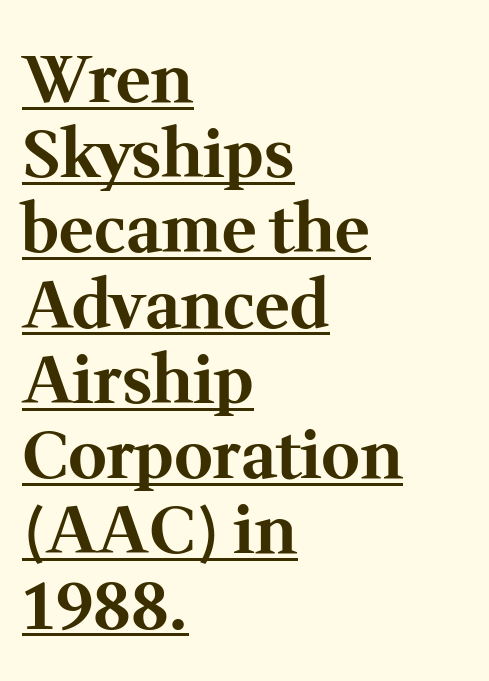
{"serif": "yes", "italic": "no", "bold": "yes", "weight": "bold", "width": "normal", "stroke_contrast": "medium", "x_height": "medium", "monospaced": "no", "underline": "yes", "align": "left", "line_spacing": "tight", "line_spacing_ratio": 1.14, "letter_spacing": "normal", "letter_spacing_em": 0.0, "glyph_px": 66}
